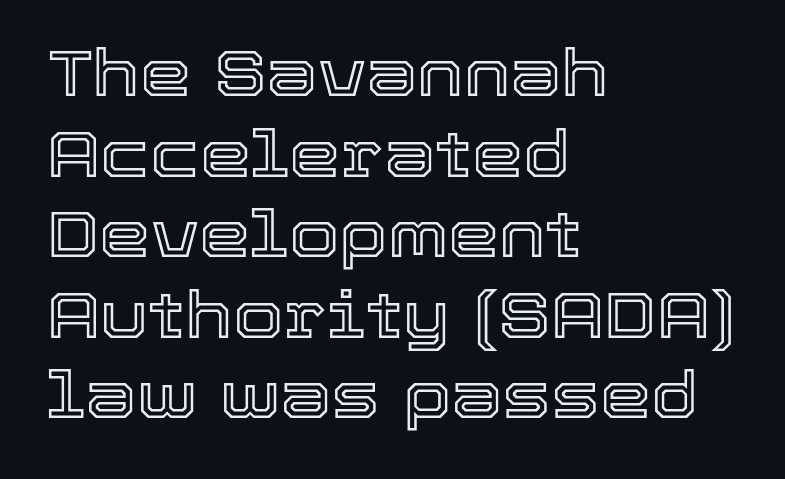
The image shows 65 px text type, upright; set left-aligned, line spacing 1.24x, normal letter spacing, not underlined; a medium x-height.
